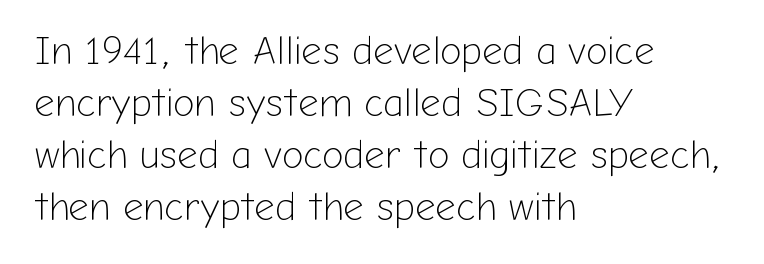
Each word holds together tightly as a unit, with standard inter-letter gaps. You can tell it's not italic because the verticals are truly vertical. Has an underline been added? It has not. Vertically, the passage feels balanced, rows spaced as you'd expect.
